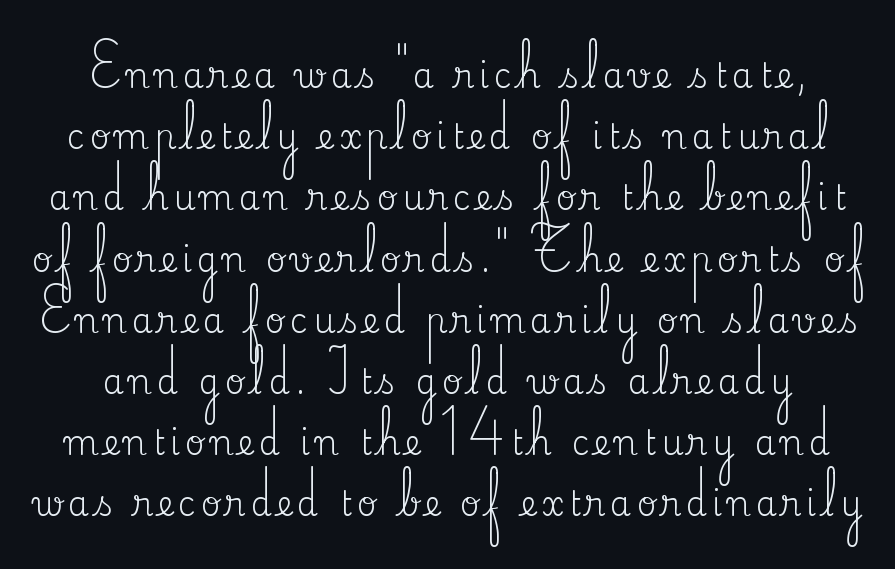
{"serif": "yes", "italic": "no", "bold": "no", "weight": "regular", "width": "normal", "stroke_contrast": "medium", "x_height": "small", "monospaced": "no", "underline": "no", "align": "center", "line_spacing_ratio": 1.8, "glyph_px": 34}
